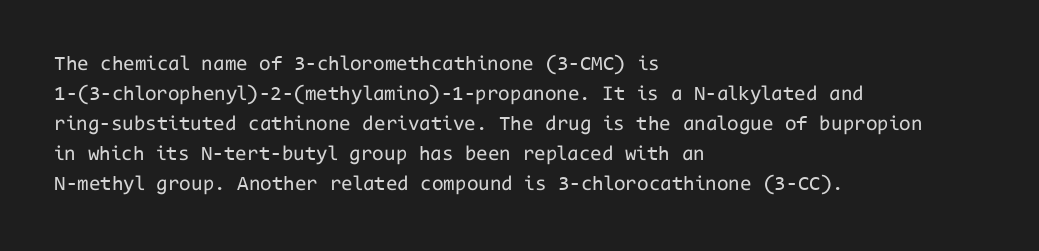
{"italic": "no", "bold": "no", "underline": "no", "align": "left", "line_spacing": "normal", "line_spacing_ratio": 1.43, "letter_spacing": "normal", "letter_spacing_em": 0.0, "glyph_px": 21}
